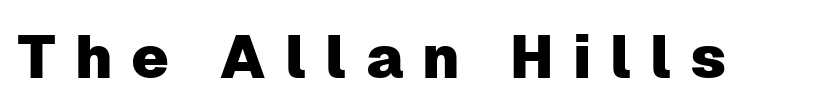
The image shows 60 px sans-serif type, upright; set unusually wide letter spacing (+0.31 em), not underlined; low stroke contrast and a medium x-height.
